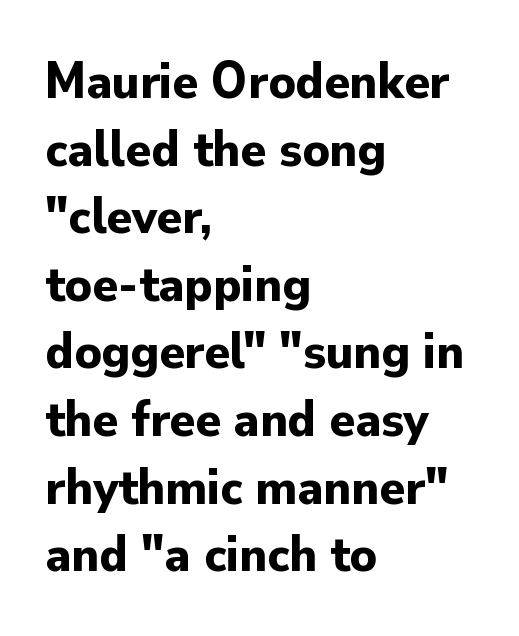
The image shows 52 px bold sans-serif type, upright; set left-aligned, normal line spacing (1.3x), normal letter spacing, not underlined; low stroke contrast and a small x-height.
